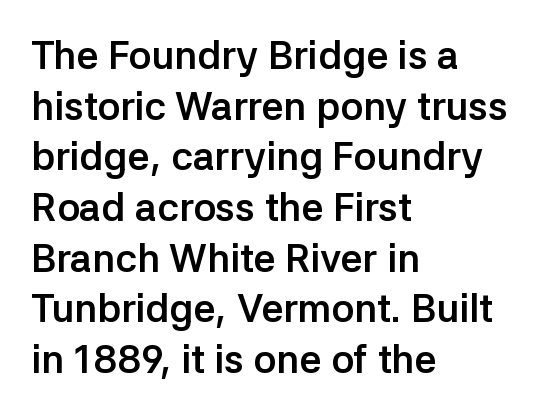
{"serif": "no", "italic": "no", "bold": "yes", "weight": "semibold", "width": "normal", "stroke_contrast": "low", "x_height": "medium", "monospaced": "no", "underline": "no", "align": "left", "line_spacing": "normal", "line_spacing_ratio": 1.3, "letter_spacing": "normal", "letter_spacing_em": 0.0, "glyph_px": 39}
